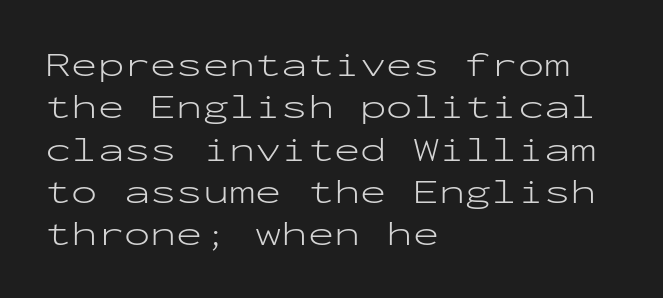
The image shows 35 px light, wide sans-serif type, upright, monospaced; set left-aligned, line spacing 1.21x, normal letter spacing, not underlined; low stroke contrast and a medium x-height.
